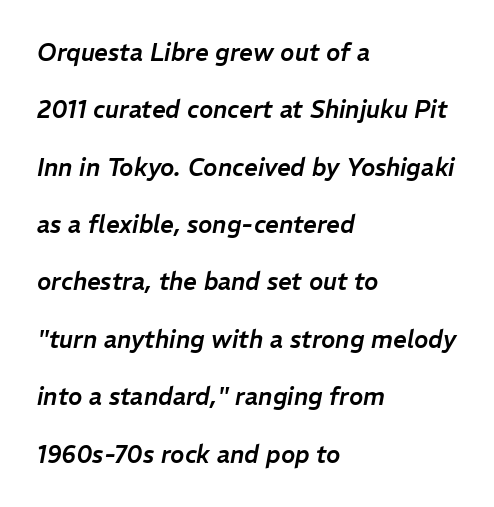
Each new line begins a long way beneath the previous one. Short note: letters normally spaced. The rag falls on the right side of this text block. Letters rest on an invisible, unmarked baseline. The lettering tilts uniformly, giving the passage an italic look.
